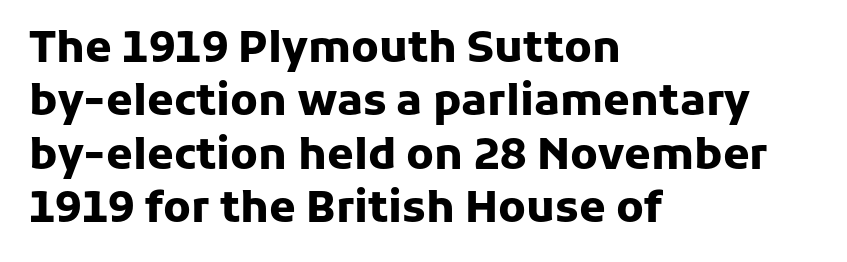
The rendering uses natural spacing where letterforms have individual widths. A dark, heavy texture on the line: the type is bold. The glyphs in this specimen are sans serif. Observe the ordinary spacing: letters are neighbours, not strangers. The foot of each line stays bare and open. Caption: multi-line text, flush left, ragged right.
